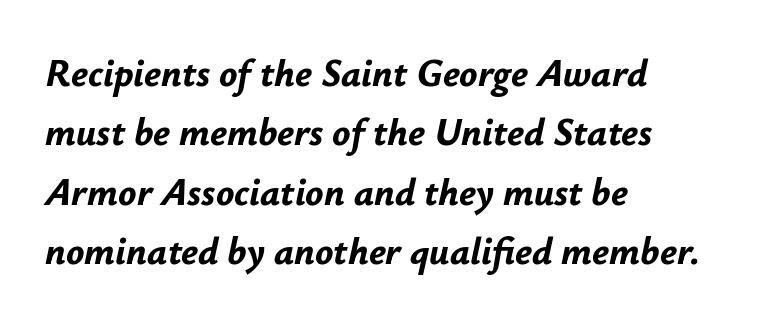
{"italic": "yes", "lean": "right", "slant_degrees": 12, "bold": "yes", "weight": "bold", "width": "normal", "stroke_contrast": "low", "x_height": "small", "monospaced": "no", "underline": "no", "align": "left", "line_spacing": "normal", "line_spacing_ratio": 1.56, "letter_spacing": "normal", "letter_spacing_em": 0.0, "glyph_px": 38}
